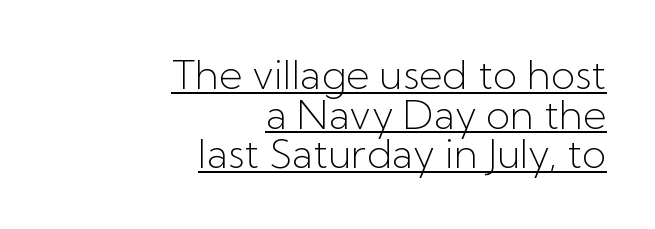
The image shows 40 px light sans-serif type, upright; set right-aligned, tight line spacing (0.99x), normal letter spacing, underlined; low stroke contrast and a medium x-height.
